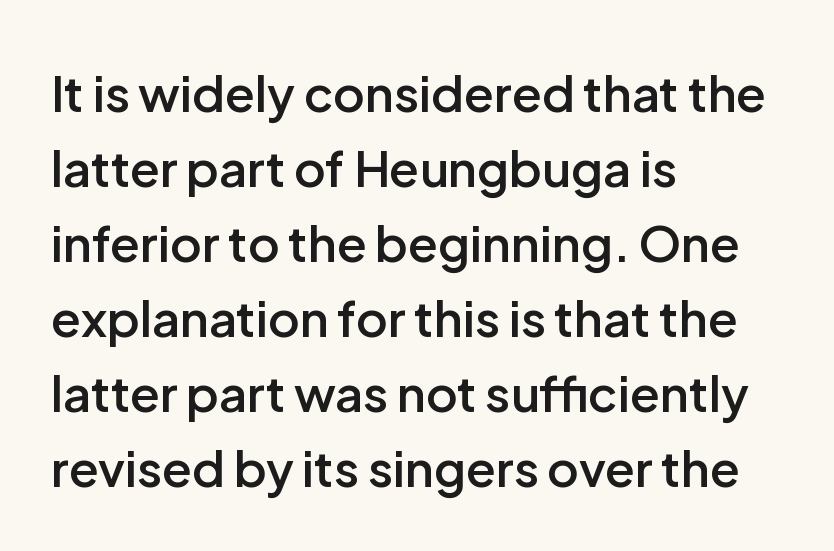
The image shows 49 px semibold sans-serif type, upright; set left-aligned, normal line spacing (1.53x), normal letter spacing, not underlined; low stroke contrast and a medium x-height.
